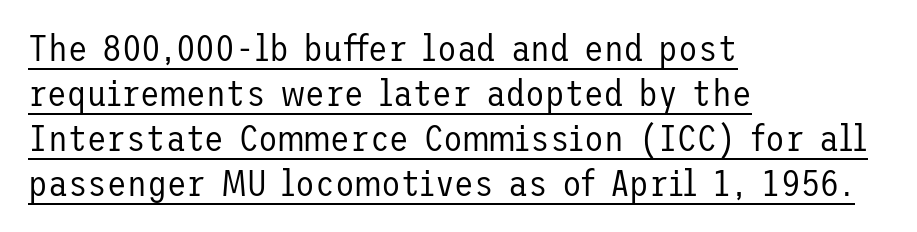
Q: Is the text bold? A: No.
Q: Is the text italic (slanted)? A: No, it is upright.
Q: Is the typeface a serif or a sans-serif typeface? A: Sans-serif.
Q: Is the text underlined? A: Yes.
Q: How is the paragraph aligned? A: Left-aligned.
Q: Is the spacing between letters normal or unusually wide? A: Normal.
Q: Is the spacing between lines tight, normal or loose? A: Normal.
Q: Width (condensed, normal, or wide)? A: Normal.
Q: Stroke contrast? A: Low.
Q: x-height? A: Medium.
